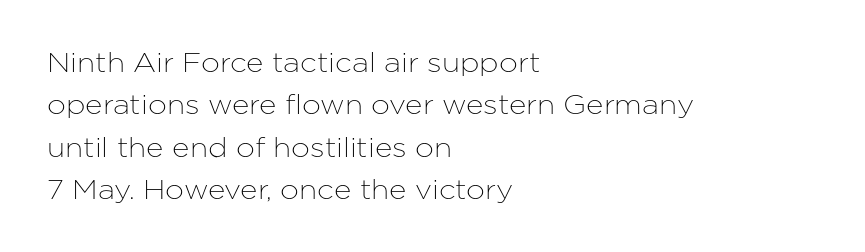
The image shows 27 px text type, upright; set left-aligned, normal line spacing (1.57x), normal letter spacing, not underlined.
